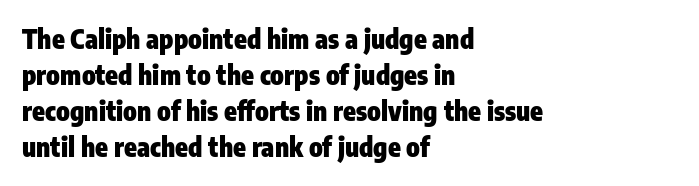
Clear beneath every line of the passage. The typography opts for an upright posture over an oblique one. Evenly set lines give the paragraph a standard silhouette. Standard letterfit; no display-style spreading of the glyphs. The compositor pushed each line to the left boundary.
